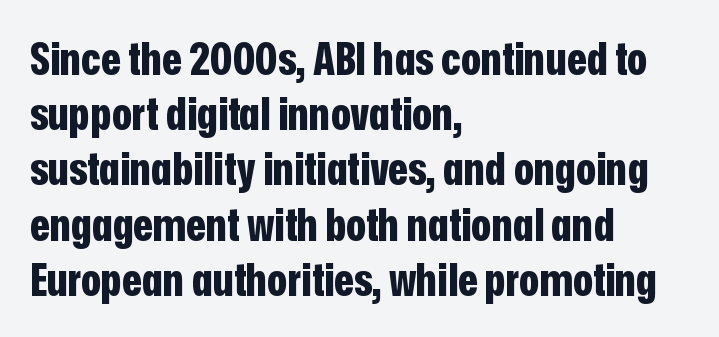
Type without underlining. If you drew a ruler down the left edge, every line would touch it. Thick stems and heavy bowls — unmistakably bold. Compared with typical body copy, the letter spacing here is the same. Examine the stroke ends and you'll find no serifs. Looks like regular typesetting: each glyph gets only the width it needs.
